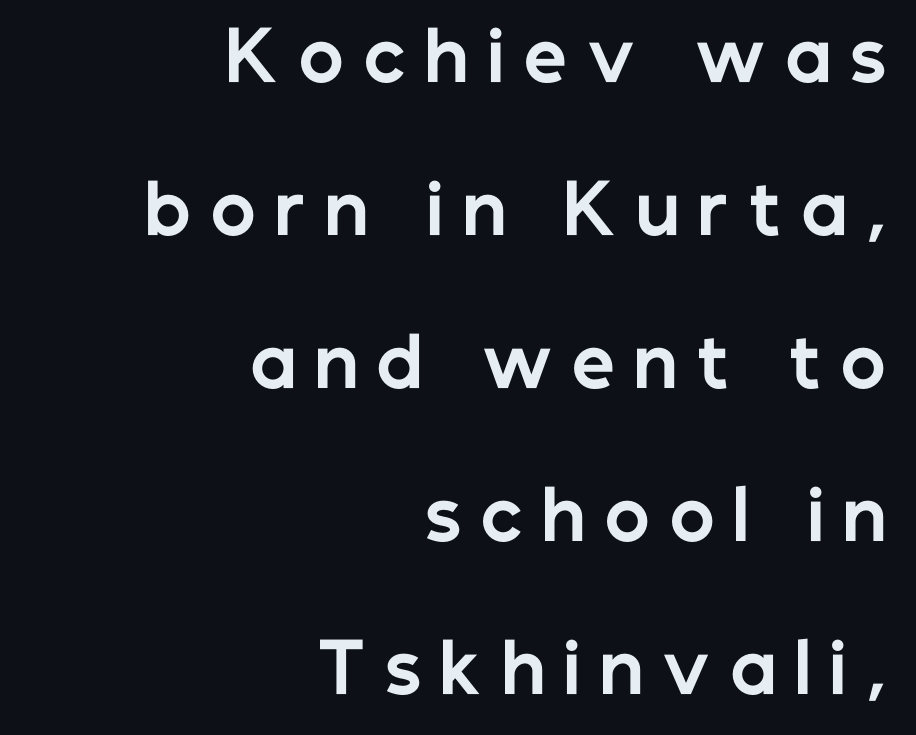
The rendering shows plain stroke endings on the letterforms — a sans-serif design. The lines are quadded right. Students, note that the glyphs here are deliberately spaced far apart. Every stem runs plumb, perpendicular to the baseline. The passage shown is not underscored anywhere. Stroke thickness is high; the sample reads as a true bold.
